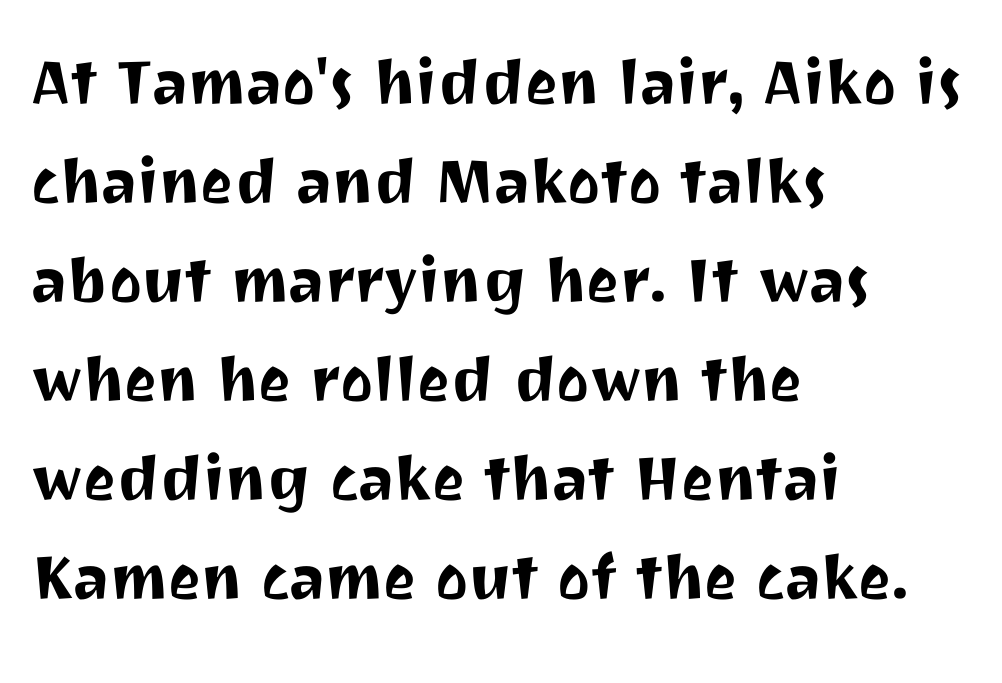
A typesetter would call this leading conventional body-copy spacing. Check under the words: just untouched page. Honestly, the letter spacing is just normal — you wouldn't notice it. Style check: upright.
